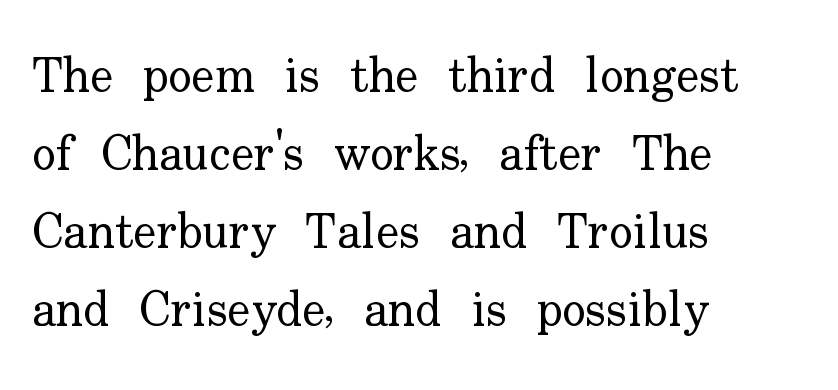
The image shows 49 px regular-weight serif type, upright; set left-aligned, normal line spacing (1.59x), normal letter spacing, not underlined; low stroke contrast and a small x-height.
